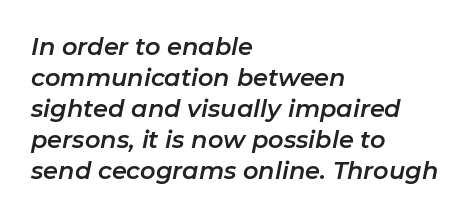
{"italic": "yes", "lean": "right", "slant_degrees": 11, "underline": "no", "align": "left", "line_spacing": "normal", "line_spacing_ratio": 1.29, "letter_spacing": "normal", "letter_spacing_em": 0.0, "glyph_px": 24}
